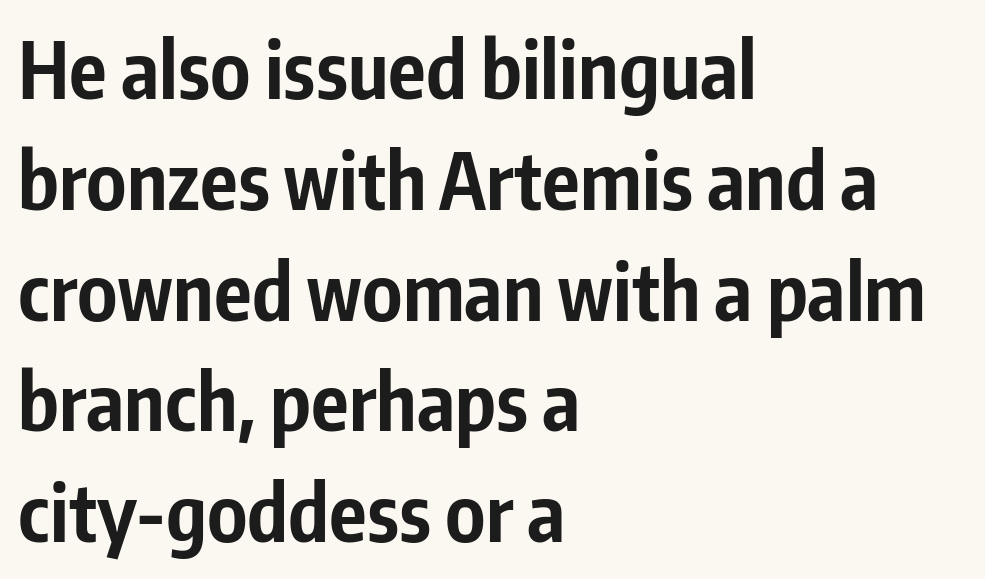
The image shows 78 px bold, condensed sans-serif type, upright; set left-aligned, normal line spacing (1.42x), normal letter spacing, not underlined; low stroke contrast and a medium x-height.
